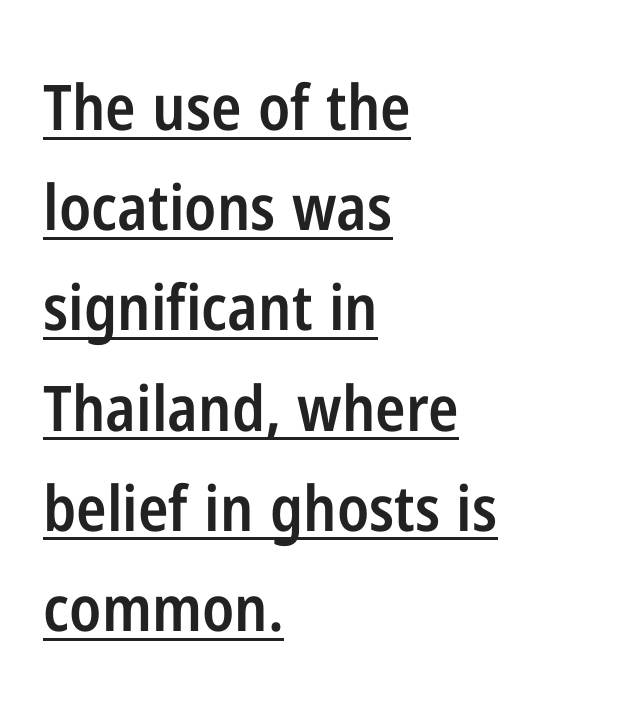
{"serif": "no", "italic": "no", "bold": "semi", "weight": "semibold", "width": "condensed", "stroke_contrast": "low", "x_height": "medium", "monospaced": "no", "underline": "yes", "align": "left", "line_spacing": "normal", "line_spacing_ratio": 1.59, "letter_spacing": "normal", "letter_spacing_em": 0.0, "glyph_px": 63}
